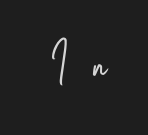
The image shows 52 px light, condensed sans-serif type; set unusually wide letter spacing (+0.5 em), not underlined; low stroke contrast and a small x-height.
